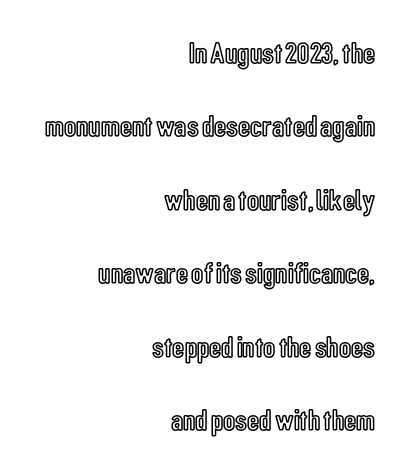
Q: Is the text italic (slanted)? A: No, it is upright.
Q: Is the text underlined? A: No.
Q: How is the paragraph aligned? A: Right-aligned.
Q: Is the spacing between letters normal or unusually wide? A: Normal.
Q: Is the spacing between lines tight, normal or loose? A: Loose.
Q: Width (condensed, normal, or wide)? A: Condensed.
Q: x-height? A: Medium.
Q: Monospaced? A: No.
